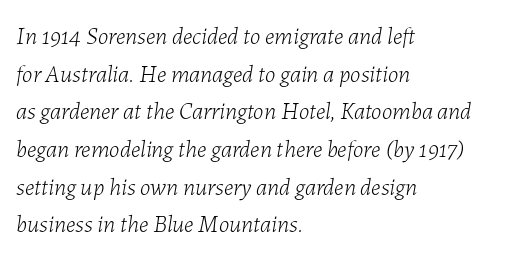
The image shows 24 px text type, italic (leaning right); set left-aligned, normal line spacing (1.57x), normal letter spacing, not underlined.
